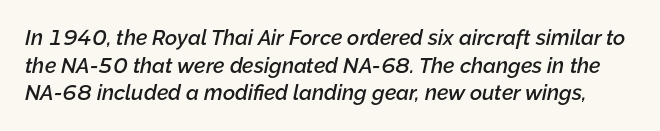
Q: Is the text bold? A: Semi-bold.
Q: Is the text italic (slanted)? A: Yes, it leans right by about 12 degrees.
Q: Is the text underlined? A: No.
Q: Is the spacing between letters normal or unusually wide? A: Normal.
Q: Is the spacing between lines tight, normal or loose? A: Normal.
